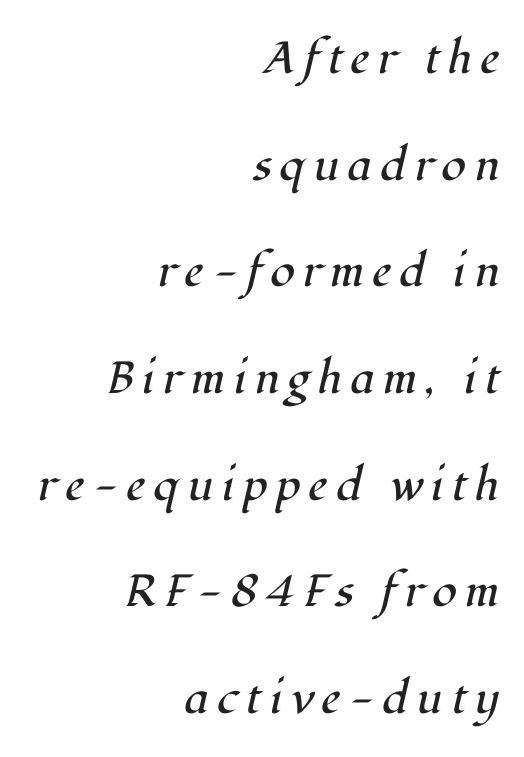
The image shows 45 px regular-weight serif type, italic (leaning right); set right-aligned, loose line spacing (2.37x), not underlined; high stroke contrast and a medium x-height.
